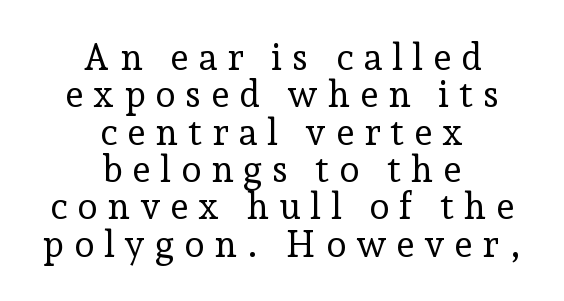
The image shows 37 px regular-weight serif type, upright; set centered, tight line spacing (1.01x), unusually wide letter spacing (+0.26 em), not underlined; low stroke contrast and a medium x-height.
